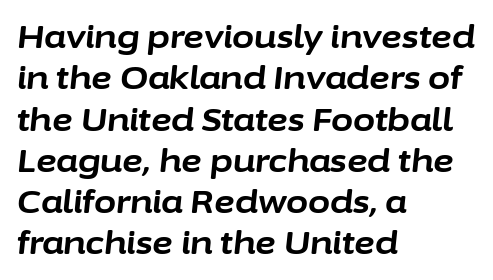
This sample has the flowing, uneven cadence of proportional lettering. In terms of leading, this rendering sits right in the middle. The glyphs look as if they've been sheared to an angle. Horizontally, the lines are justified to the leading edge only. Underlining? Definitely not there. Compared with typical body copy, the letter spacing here is the same.
